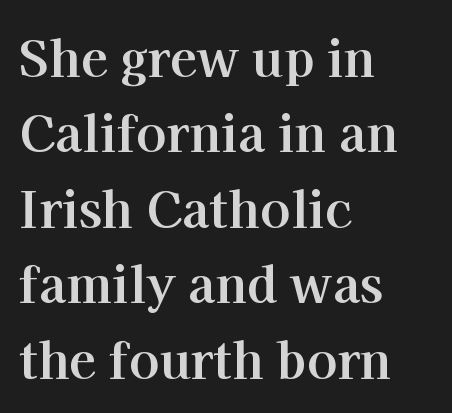
Q: Is the text bold? A: Yes.
Q: Is the text italic (slanted)? A: No, it is upright.
Q: Is the typeface a serif or a sans-serif typeface? A: Serif.
Q: Is the text underlined? A: No.
Q: How is the paragraph aligned? A: Left-aligned.
Q: Is the spacing between letters normal or unusually wide? A: Normal.
Q: Is the spacing between lines tight, normal or loose? A: Normal.
Q: Width (condensed, normal, or wide)? A: Normal.
Q: Stroke contrast? A: High.
Q: x-height? A: Medium.
Q: Monospaced? A: No.
